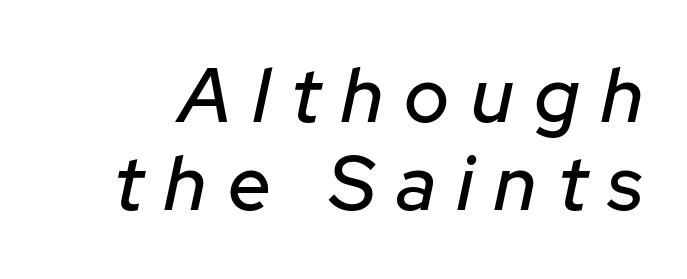
The image shows 76 px text type, italic (leaning right); set line spacing 1.16x, unusually wide letter spacing (+0.28 em), not underlined; low stroke contrast and a medium x-height.
